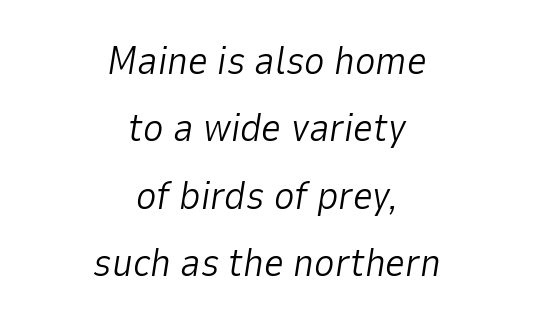
The rendering uses natural spacing where letterforms have individual widths. The face used here has a pronounced slope to its letters. The weight tops out at a normal text grade. In CSS terms this would be text-align: center. Inter-character spacing is left at the font's built-in metrics.
